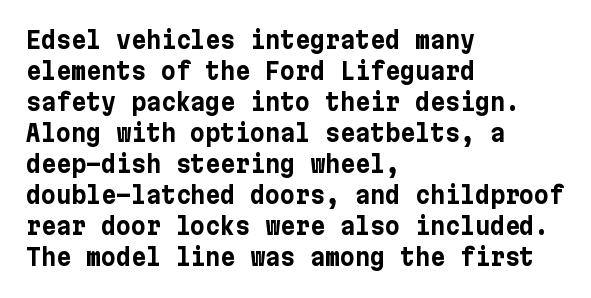
Q: Is the text bold? A: Yes.
Q: Is the text italic (slanted)? A: No, it is upright.
Q: Is the text underlined? A: No.
Q: How is the paragraph aligned? A: Left-aligned.
Q: Is the spacing between letters normal or unusually wide? A: Normal.
Q: Is the spacing between lines tight, normal or loose? A: Normal.
